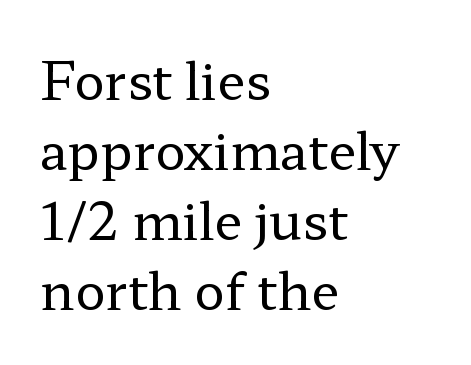
Q: Is the text bold? A: No.
Q: Is the text italic (slanted)? A: No, it is upright.
Q: Is the typeface a serif or a sans-serif typeface? A: Serif.
Q: Is the text underlined? A: No.
Q: How is the paragraph aligned? A: Left-aligned.
Q: Is the spacing between letters normal or unusually wide? A: Normal.
Q: Is the spacing between lines tight, normal or loose? A: Normal.
Q: Width (condensed, normal, or wide)? A: Wide.
Q: Stroke contrast? A: Low.
Q: x-height? A: Medium.
Q: Monospaced? A: No.
